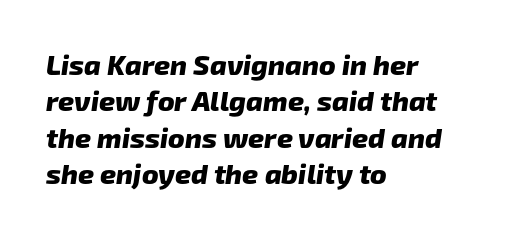
Q: Is the text bold? A: Yes.
Q: Is the typeface a serif or a sans-serif typeface? A: Sans-serif.
Q: Is the text underlined? A: No.
Q: How is the paragraph aligned? A: Left-aligned.
Q: Is the spacing between letters normal or unusually wide? A: Normal.
Q: Is the spacing between lines tight, normal or loose? A: Normal.
Q: Width (condensed, normal, or wide)? A: Normal.
Q: Stroke contrast? A: Low.
Q: x-height? A: Medium.
Q: Monospaced? A: No.
